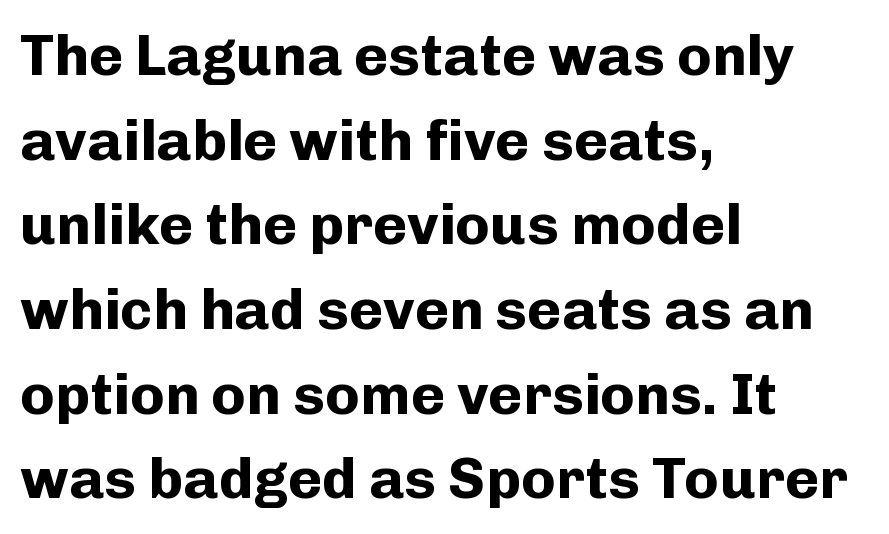
The image shows 58 px bold sans-serif type, upright; set left-aligned, normal line spacing (1.46x), normal letter spacing, not underlined; low stroke contrast and a medium x-height.
